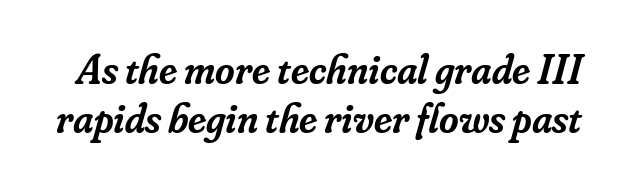
The image shows 42 px semibold serif type, italic (leaning right); set line spacing 1.17x, normal letter spacing, not underlined; low stroke contrast and a small x-height.
